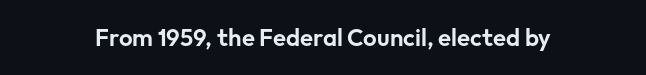
Q: Is the text italic (slanted)? A: No, it is upright.
Q: Is the text underlined? A: No.
Q: Is the spacing between letters normal or unusually wide? A: Normal.
